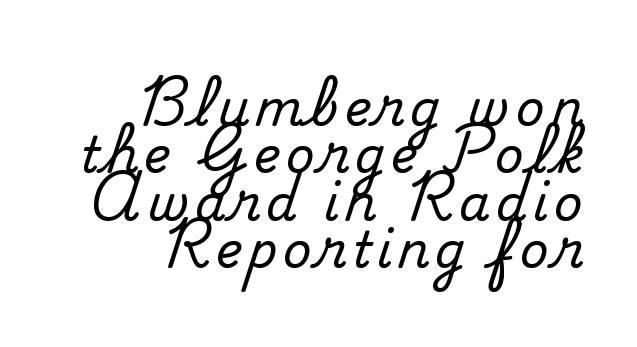
Q: Is the text italic (slanted)? A: Yes.
Q: Is the typeface a serif or a sans-serif typeface? A: Serif.
Q: Is the text underlined? A: No.
Q: How is the paragraph aligned? A: Right-aligned.
Q: Is the spacing between lines tight, normal or loose? A: Tight.
Q: Width (condensed, normal, or wide)? A: Normal.
Q: Stroke contrast? A: Medium.
Q: x-height? A: Small.
Q: Monospaced? A: No.
